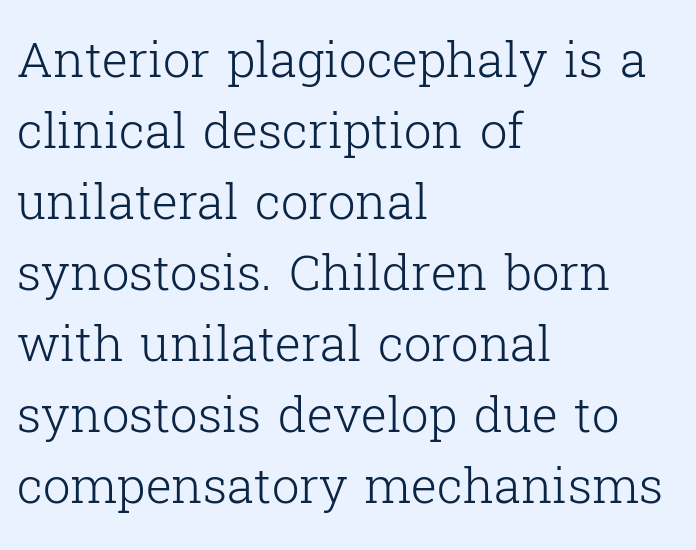
A classic flush-left, rag-right setting is used for this passage. Plain, unruled lines of type. How would I describe the line gaps? Plain and ordinary. This is serif lettering, the kind often seen in printed books.
